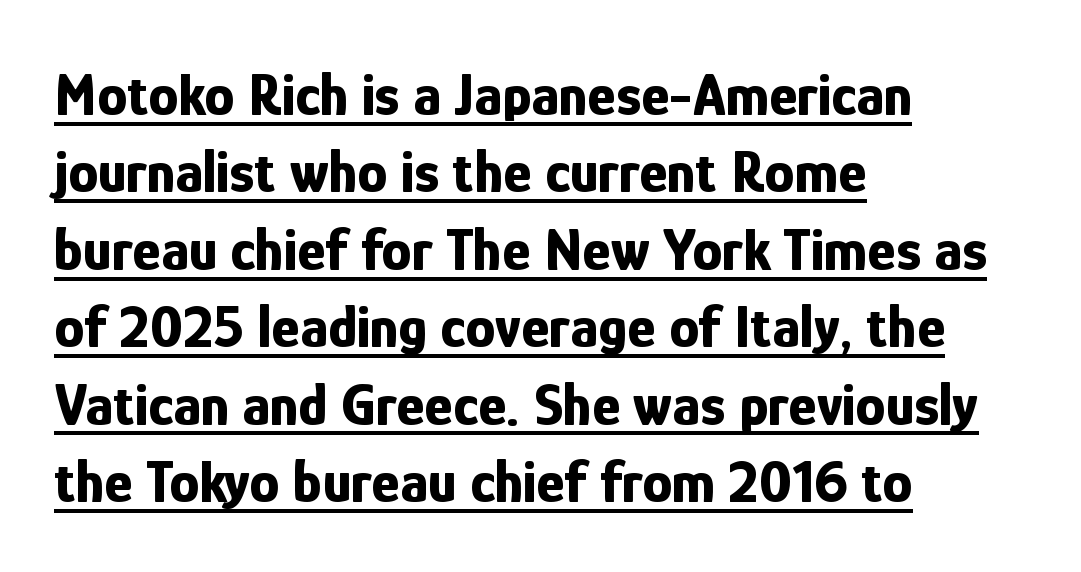
The image shows 60 px bold, condensed sans-serif type, upright; set left-aligned, normal line spacing (1.29x), normal letter spacing, underlined; low stroke contrast and a medium x-height.
